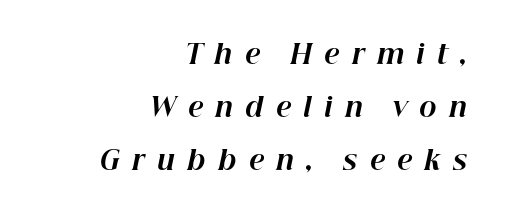
Notice how thick the strokes are: this is what a full bold looks like. The paragraph shown leans on its right margin. You could only call the tracking loose — the letters float apart. Compared with ordinary roman type, these characters are visibly tilted. A bare baseline throughout the passage. This block would shrink considerably if given ordinary leading; it's expanded now.
